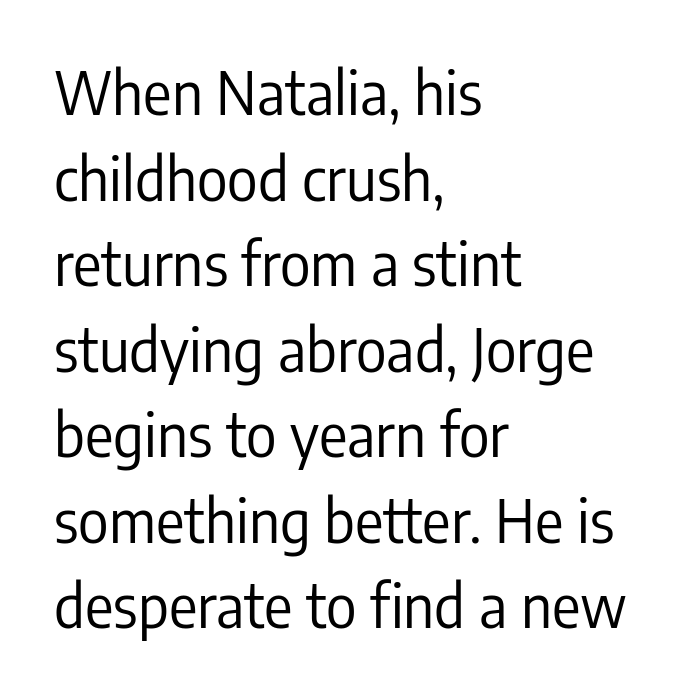
The image shows 59 px regular-weight, condensed sans-serif type, upright; set left-aligned, normal line spacing (1.45x), normal letter spacing, not underlined; low stroke contrast and a medium x-height.
